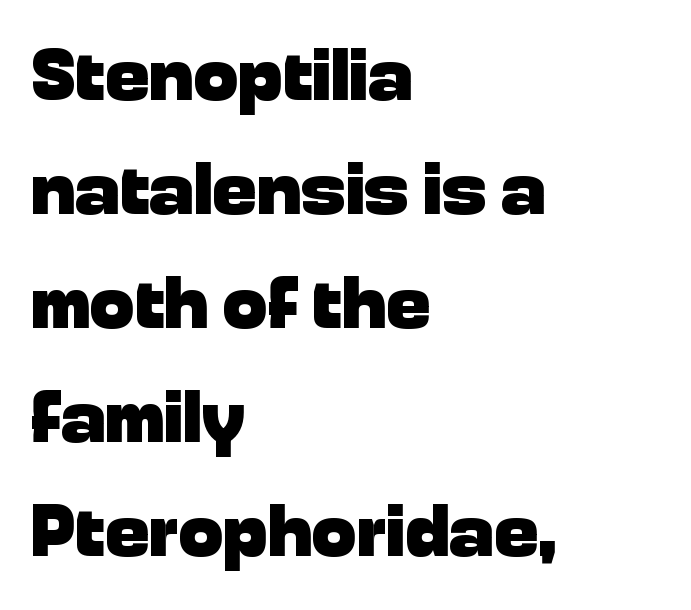
Notice how the passage keeps a crisp vertical edge on the left only. The strip under each line holds only bare page. These lines were composed using upright roman letters. The rendering keeps characters at their native spacing. The passage shown stacks its lines at a standard gap.
